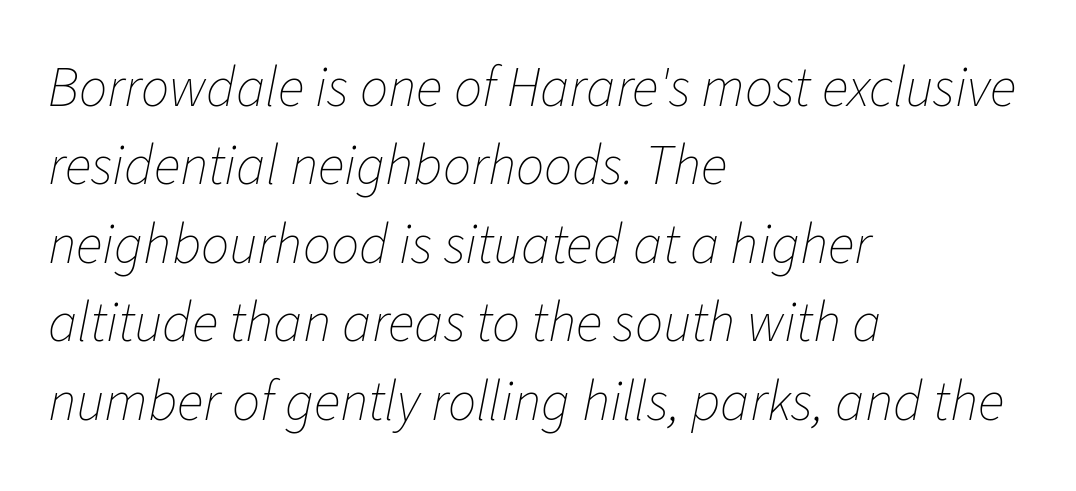
Q: Is the text bold? A: No.
Q: Is the text italic (slanted)? A: Yes, it leans right by about 11 degrees.
Q: Is the text underlined? A: No.
Q: How is the paragraph aligned? A: Left-aligned.
Q: Is the spacing between letters normal or unusually wide? A: Normal.
Q: Is the spacing between lines tight, normal or loose? A: Normal.
Q: Width (condensed, normal, or wide)? A: Normal.
Q: Stroke contrast? A: Low.
Q: x-height? A: Medium.
Q: Monospaced? A: No.
